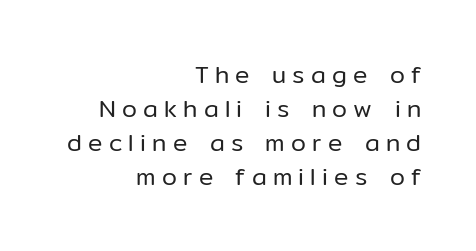
The image shows 24 px text type, upright; set right-aligned, normal line spacing (1.41x), unusually wide letter spacing (+0.26 em), not underlined.
